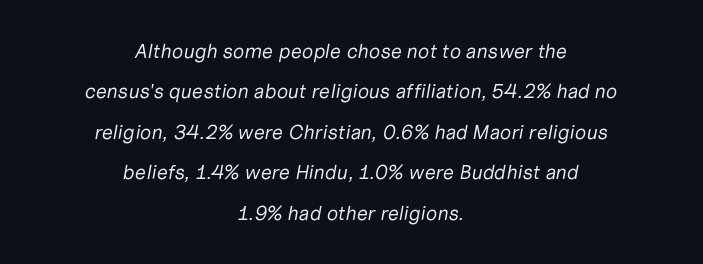
Q: Is the text bold? A: No.
Q: Is the text italic (slanted)? A: Yes, it leans right by about 10 degrees.
Q: Is the text underlined? A: No.
Q: How is the paragraph aligned? A: Centered.
Q: Is the spacing between letters normal or unusually wide? A: Normal.
Q: Is the spacing between lines tight, normal or loose? A: Loose.
